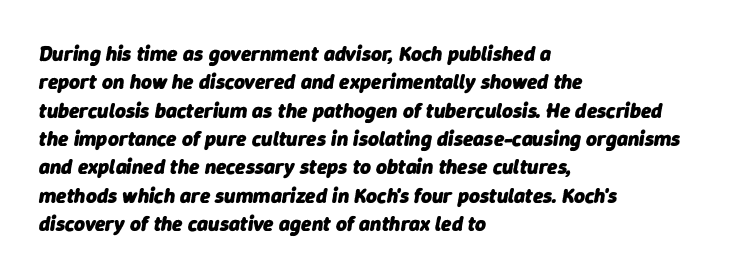
{"italic": "yes", "lean": "right", "slant_degrees": 9, "bold": "yes", "underline": "no", "align": "left", "line_spacing": "normal", "line_spacing_ratio": 1.35, "letter_spacing": "normal", "letter_spacing_em": 0.0, "glyph_px": 21}
